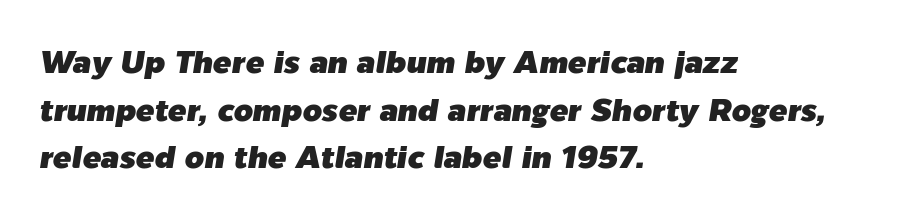
{"italic": "yes", "lean": "right", "slant_degrees": 9, "width": "normal", "stroke_contrast": "low", "x_height": "medium", "monospaced": "no", "underline": "no", "align": "left", "line_spacing": "normal", "line_spacing_ratio": 1.54, "letter_spacing": "normal", "letter_spacing_em": 0.0, "glyph_px": 31}
